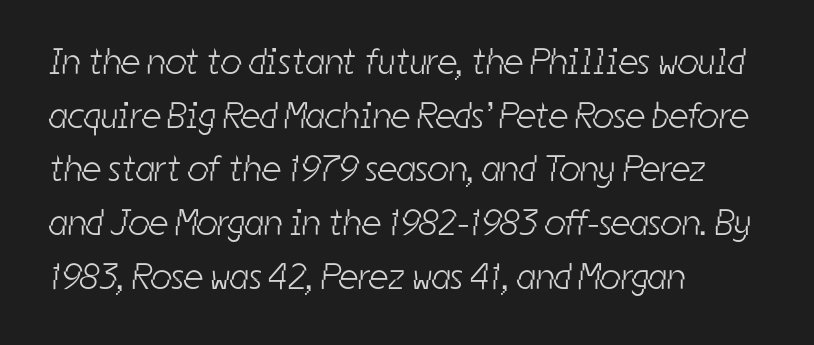
Q: Is the text bold? A: No.
Q: Is the typeface a serif or a sans-serif typeface? A: Sans-serif.
Q: Is the text underlined? A: No.
Q: How is the paragraph aligned? A: Left-aligned.
Q: Is the spacing between letters normal or unusually wide? A: Normal.
Q: Is the spacing between lines tight, normal or loose? A: Normal.
Q: Width (condensed, normal, or wide)? A: Condensed.
Q: Stroke contrast? A: Low.
Q: x-height? A: Medium.
Q: Monospaced? A: No.
